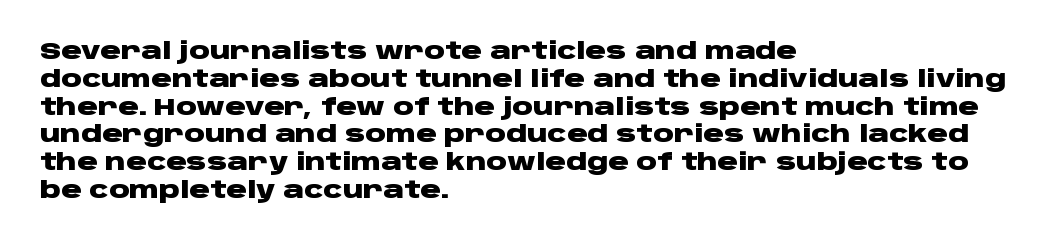
Q: Is the text bold? A: Yes.
Q: Is the text italic (slanted)? A: No, it is upright.
Q: Is the text underlined? A: No.
Q: How is the paragraph aligned? A: Left-aligned.
Q: Is the spacing between letters normal or unusually wide? A: Normal.
